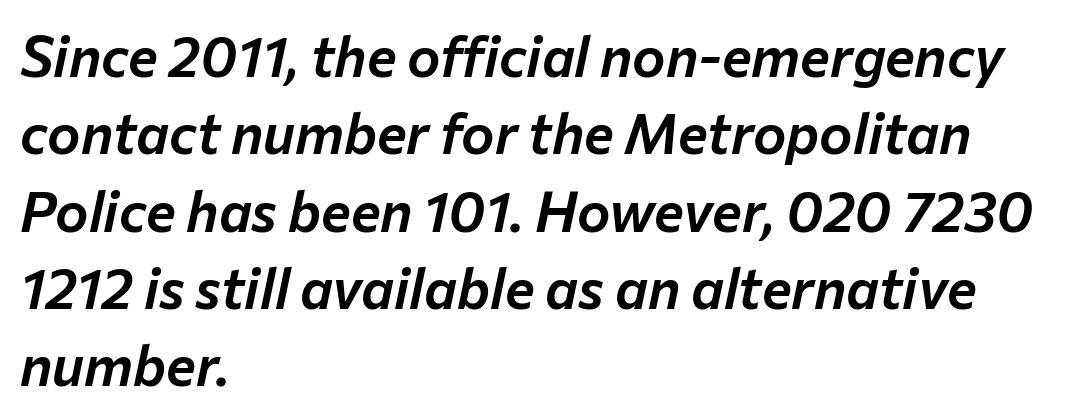
{"italic": "yes", "lean": "right", "slant_degrees": 12, "width": "normal", "stroke_contrast": "low", "x_height": "medium", "monospaced": "no", "underline": "no", "align": "left", "line_spacing": "normal", "line_spacing_ratio": 1.38, "letter_spacing": "normal", "letter_spacing_em": 0.0, "glyph_px": 56}
